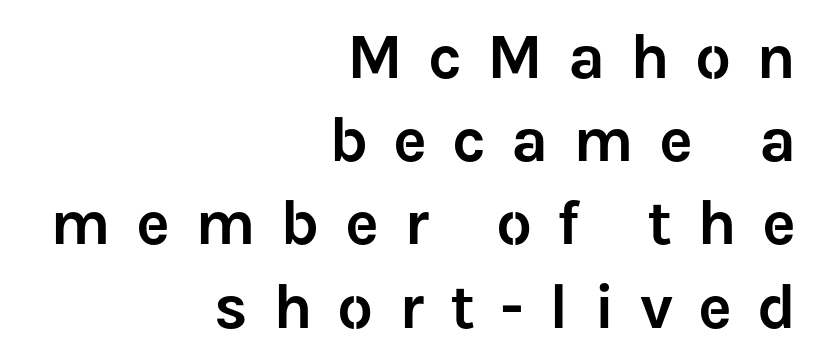
The paragraph has a hard right edge and a soft left edge. The type is letterspaced generously, with wide tracking. No feet cap the strokes, marking this as sans-serif type. The area under the type is left untouched. Baseline-to-baseline distance is the conventional proportion of letter height.
